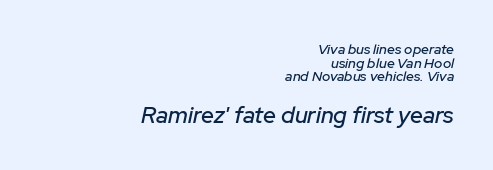
The passage shown stacks its lines with hardly any gap. The block sitting lower on the canvas is the one with enlarged characters. The compositor pushed each line to the right boundary. Beneath every word, the page is bare.
